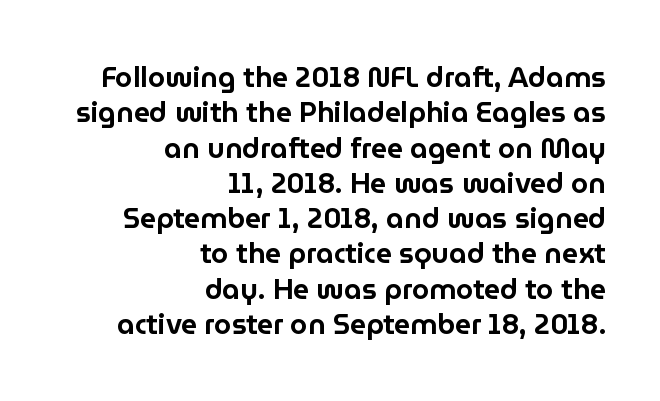
The lettering stays uniformly vertical, giving the passage a roman look. Character widths vary here, with narrow letters taking less room than wide ones. Grotesque or geometric, the face here clearly has no serifs. Alignment: flush right.
